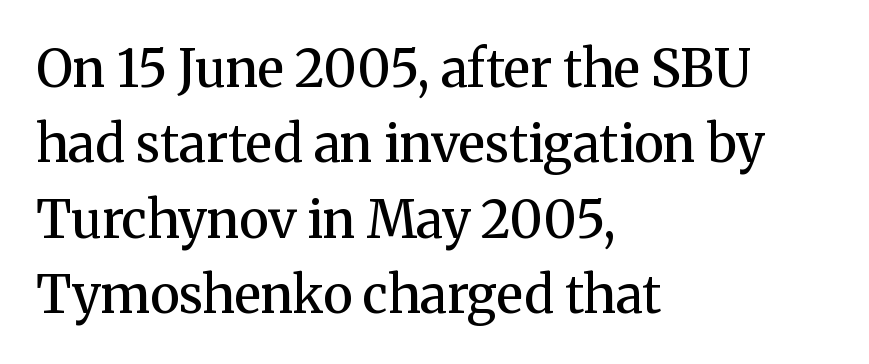
The line texture is even and compact thanks to regular tracking. Note the varied advance widths — an 'i' is clearly narrower than an 'm'. The baseline area is clear. The specimen reads as upright at a glance. Notice how the passage keeps a crisp vertical edge on the left only. The space between consecutive lines is moderate.
